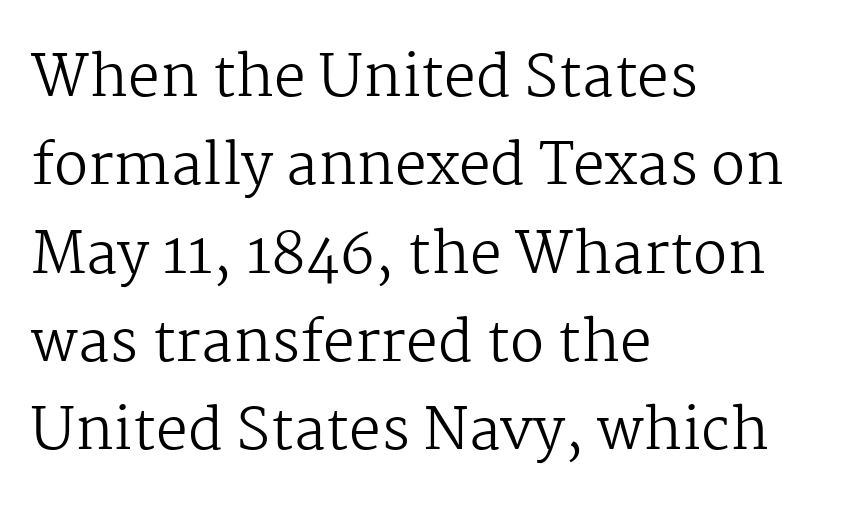
The image shows 57 px regular-weight serif type, upright; set left-aligned, normal line spacing (1.55x), normal letter spacing, not underlined; medium stroke contrast and a medium x-height.
